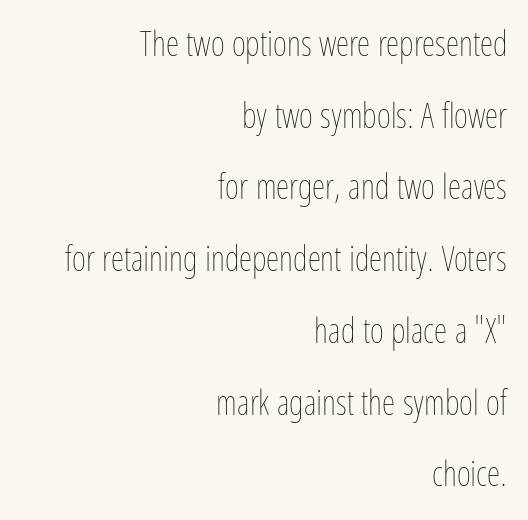
Think of a printed novel: that variable character pitch is what you see here. Ordinary non-slanted type is in use. How would I describe the line gaps? Wide and relaxed. Bare-footed words on every line. Right-aligned paragraph, ragged on the left.
